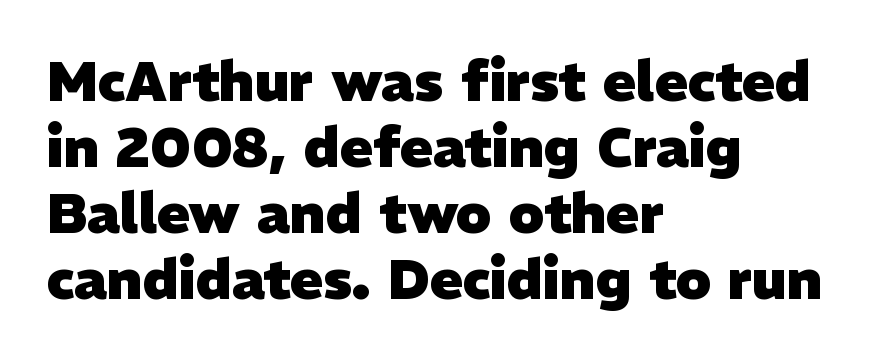
{"serif": "no", "bold": "yes", "weight": "heavy", "width": "normal", "stroke_contrast": "low", "x_height": "medium", "monospaced": "no", "underline": "no", "align": "left", "line_spacing_ratio": 1.2, "letter_spacing": "normal", "letter_spacing_em": 0.0, "glyph_px": 55}
